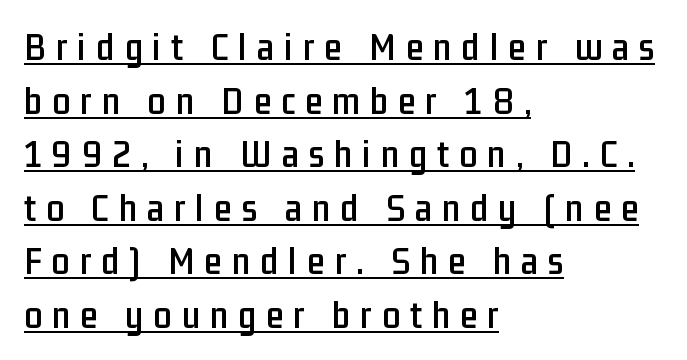
Compared with typical paragraphs, the rows here are spaced about the same. Is this a fixed-width face? No — the glyphs have proportional, varying widths. The specimen reads as upright at a glance. The tracking jumps out immediately: characters are airy and widely separated.
